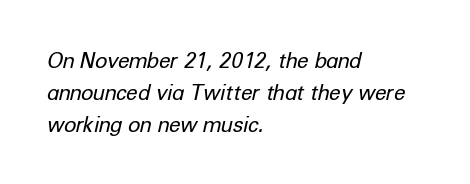
This is not heavy type; no bold has been used. A clean baseline with only descenders dipping below it. Notice how the stems are inclined rather than vertical — that's the hallmark of italics. Compared with a centered layout, this one pins lines to the left instead. The designer left line spacing at the default.
